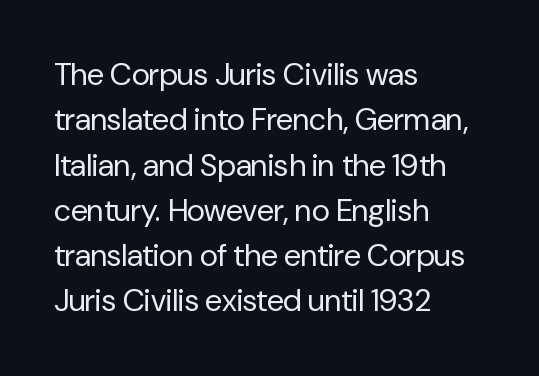
{"serif": "no", "italic": "no", "bold": "no", "weight": "regular", "width": "normal", "stroke_contrast": "low", "x_height": "medium", "monospaced": "no", "underline": "no", "align": "left", "line_spacing": "normal", "line_spacing_ratio": 1.46, "letter_spacing": "normal", "letter_spacing_em": 0.0, "glyph_px": 31}
